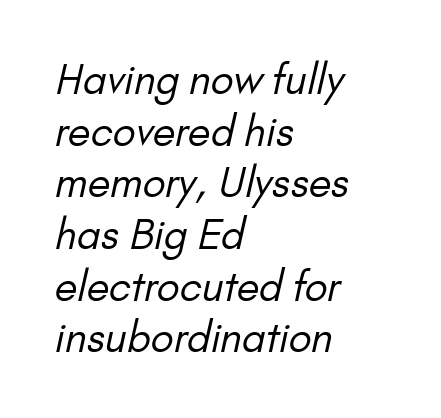
Grotesque or geometric, the face here clearly has no serifs. A student would call this left alignment; a typographer would say flush left, rag right. In terms of leading, this rendering sits right in the middle. Just letters on the line, the space beneath them empty. What stands out about the letter spacing? Nothing — it is the standard amount.
